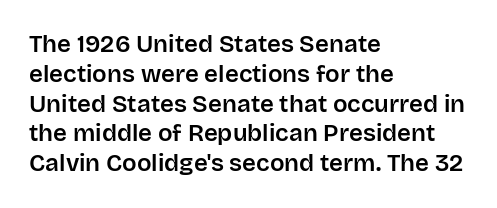
{"italic": "no", "underline": "no", "align": "left", "line_spacing_ratio": 1.24, "letter_spacing": "normal", "letter_spacing_em": 0.0, "glyph_px": 24}
